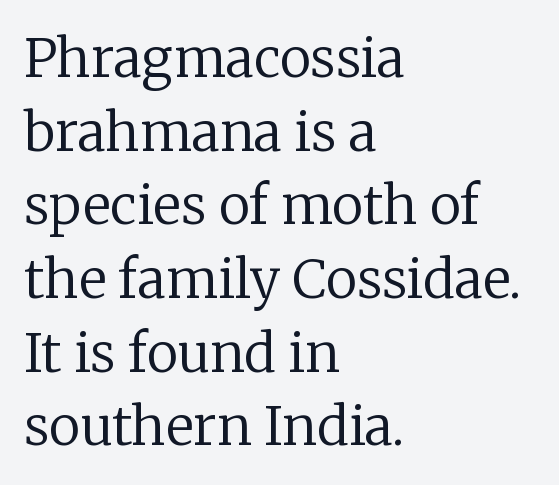
Q: Is the text bold? A: No.
Q: Is the text italic (slanted)? A: No, it is upright.
Q: Is the typeface a serif or a sans-serif typeface? A: Serif.
Q: Is the text underlined? A: No.
Q: How is the paragraph aligned? A: Left-aligned.
Q: Is the spacing between letters normal or unusually wide? A: Normal.
Q: Is the spacing between lines tight, normal or loose? A: Normal.
Q: Width (condensed, normal, or wide)? A: Normal.
Q: Stroke contrast? A: Low.
Q: x-height? A: Medium.
Q: Monospaced? A: No.
